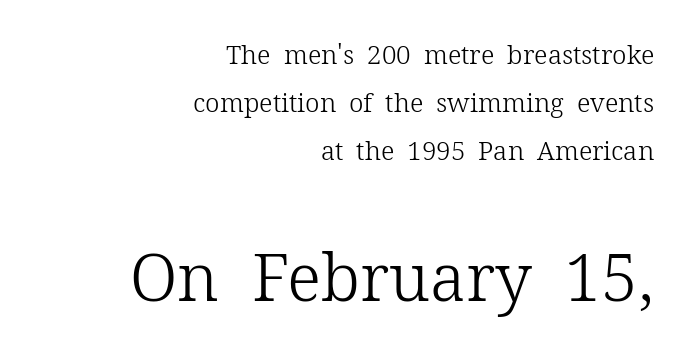
Q: Is the text bold? A: No.
Q: Is the text italic (slanted)? A: No, it is upright.
Q: Is the typeface a serif or a sans-serif typeface? A: Serif.
Q: Is the text underlined? A: No.
Q: How is the paragraph aligned? A: Right-aligned.
Q: Is the spacing between letters normal or unusually wide? A: Normal.
Q: Which block of text is set in a larger size, the first (top) or the second (bottom)? A: The second (bottom) one.
Q: Width (condensed, normal, or wide)? A: Normal.
Q: Stroke contrast? A: Low.
Q: x-height? A: Medium.
Q: Monospaced? A: No.
